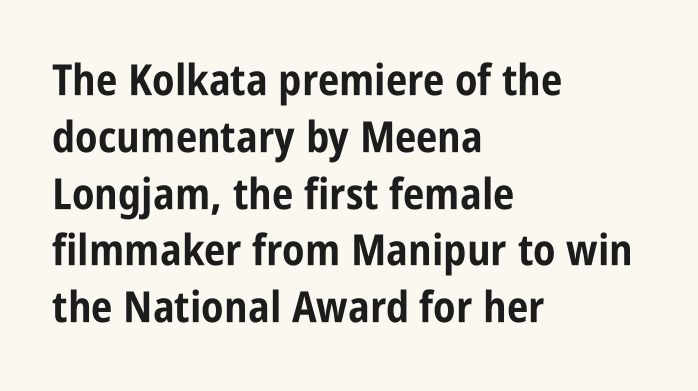
{"serif": "no", "italic": "no", "bold": "yes", "weight": "bold", "width": "condensed", "stroke_contrast": "low", "x_height": "large", "monospaced": "no", "underline": "no", "align": "left", "line_spacing": "normal", "line_spacing_ratio": 1.32, "letter_spacing": "normal", "letter_spacing_em": 0.0, "glyph_px": 43}
